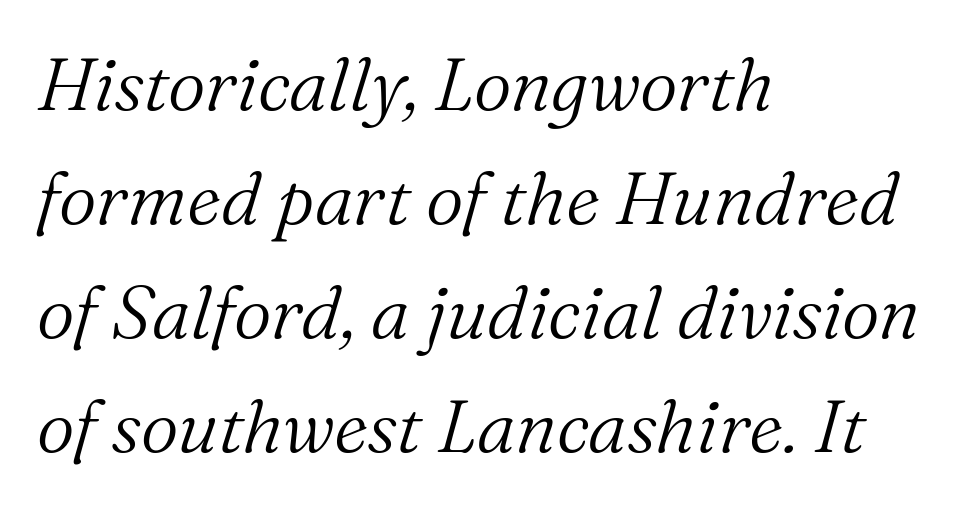
{"serif": "yes", "italic": "yes", "lean": "right", "slant_degrees": 16, "bold": "no", "weight": "light", "width": "normal", "stroke_contrast": "medium", "x_height": "medium", "monospaced": "no", "underline": "no", "align": "left", "line_spacing": "normal", "line_spacing_ratio": 1.54, "letter_spacing": "normal", "letter_spacing_em": 0.0, "glyph_px": 74}
